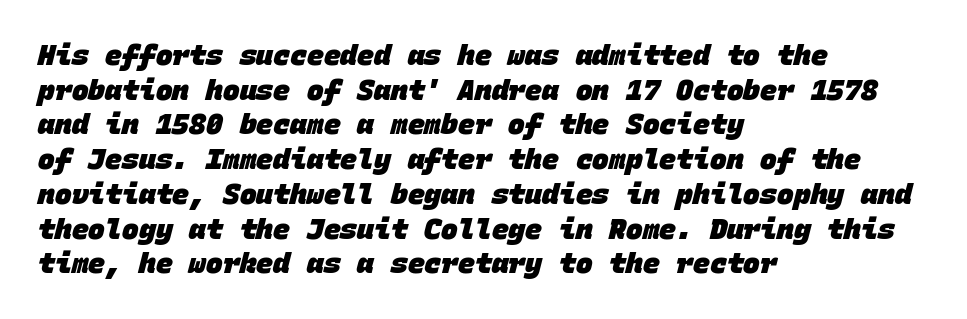
{"serif": "no", "bold": "yes", "weight": "heavy", "width": "normal", "stroke_contrast": "low", "x_height": "large", "monospaced": "yes", "underline": "no", "align": "left", "line_spacing_ratio": 1.24, "letter_spacing": "normal", "letter_spacing_em": 0.0, "glyph_px": 28}
